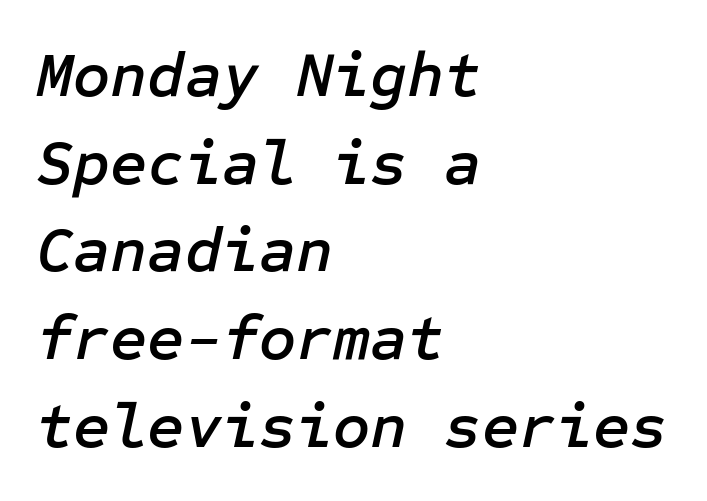
The image shows 64 px text type, italic (leaning right); set left-aligned, normal line spacing (1.37x), normal letter spacing, not underlined; low stroke contrast and a medium x-height.
